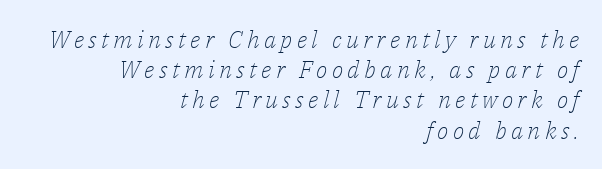
Yep, that's italic — everything's leaning. All the whitespace from short lines collects on the left. The passage shown is not underscored anywhere. The letters look calm and open, with moderate or lighter stems.
